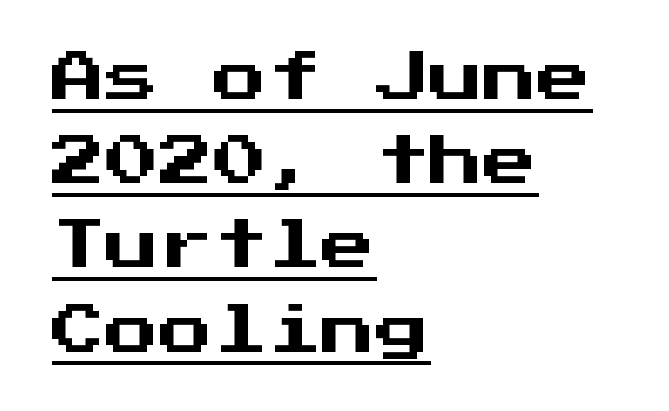
Q: Is the text italic (slanted)? A: No, it is upright.
Q: Is the typeface a serif or a sans-serif typeface? A: Sans-serif.
Q: Is the text underlined? A: Yes.
Q: How is the paragraph aligned? A: Left-aligned.
Q: Is the spacing between letters normal or unusually wide? A: Normal.
Q: Is the spacing between lines tight, normal or loose? A: Normal.
Q: Width (condensed, normal, or wide)? A: Normal.
Q: Stroke contrast? A: Medium.
Q: x-height? A: Medium.
Q: Monospaced? A: Yes.
